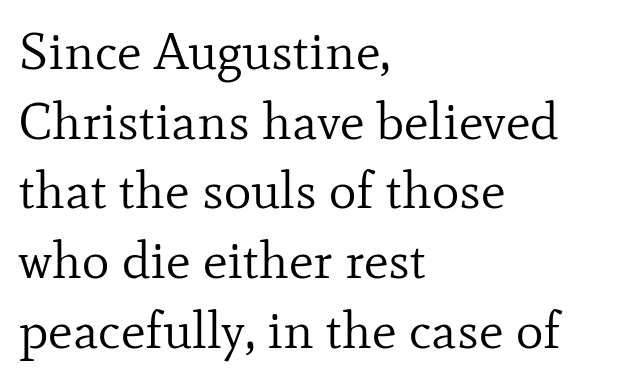
Q: Is the text bold? A: No.
Q: Is the text italic (slanted)? A: No, it is upright.
Q: Is the typeface a serif or a sans-serif typeface? A: Serif.
Q: Is the text underlined? A: No.
Q: How is the paragraph aligned? A: Left-aligned.
Q: Is the spacing between letters normal or unusually wide? A: Normal.
Q: Is the spacing between lines tight, normal or loose? A: Normal.
Q: Width (condensed, normal, or wide)? A: Normal.
Q: Stroke contrast? A: Low.
Q: x-height? A: Small.
Q: Monospaced? A: No.
